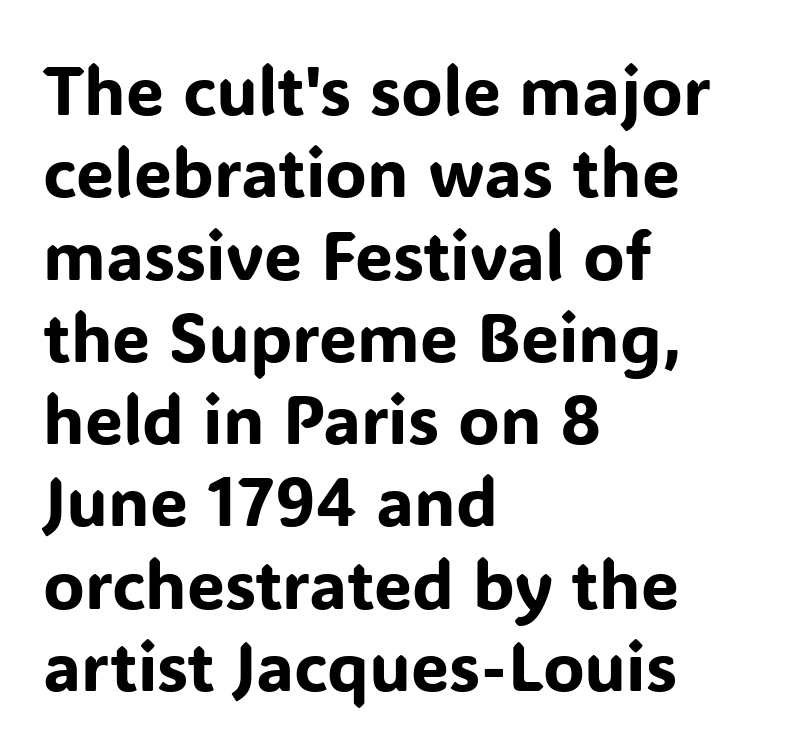
To sum up the face: it is a sans, with no serifs. Typeset ragged right — the left edge is the straight one. Do the characters align in a grid? No, the font is proportional. Default kerning and tracking; the words read as compact shapes.
